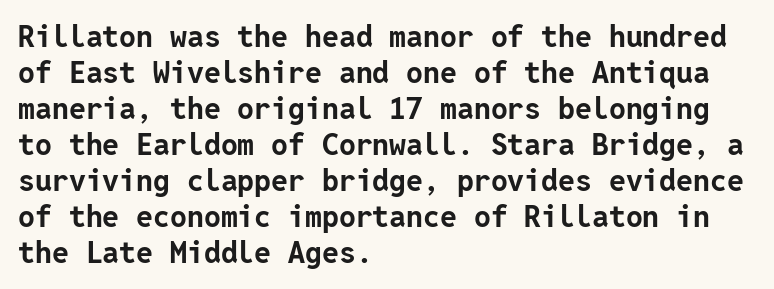
Layout note: lines flush left. No feet cap the strokes, marking this as sans-serif type. Unmarked baselines from the first word to the last. If you drew a line through each stem, it would be perfectly vertical.
